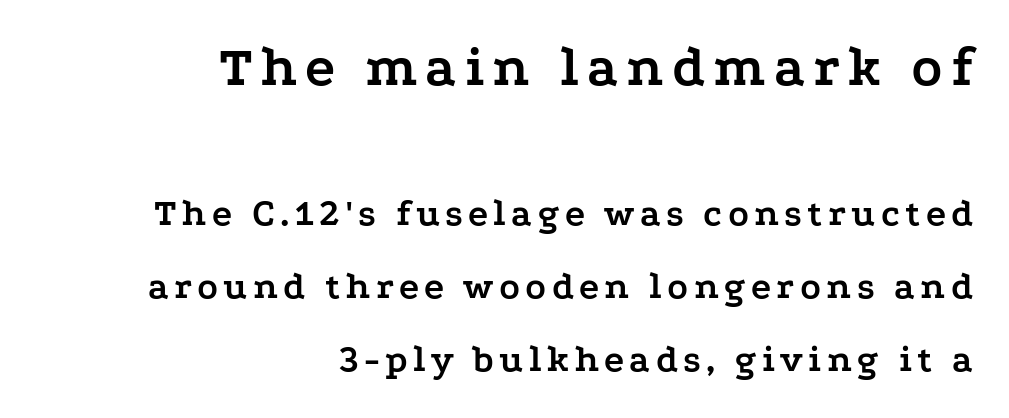
Q: Is the text bold? A: Yes.
Q: Is the text italic (slanted)? A: No, it is upright.
Q: Is the typeface a serif or a sans-serif typeface? A: Serif.
Q: Is the text underlined? A: No.
Q: How is the paragraph aligned? A: Right-aligned.
Q: Is the spacing between lines tight, normal or loose? A: Loose.
Q: Which block of text is set in a larger size, the first (top) or the second (bottom)? A: The first (top) one.
Q: Width (condensed, normal, or wide)? A: Wide.
Q: Stroke contrast? A: Low.
Q: x-height? A: Medium.
Q: Monospaced? A: No.
